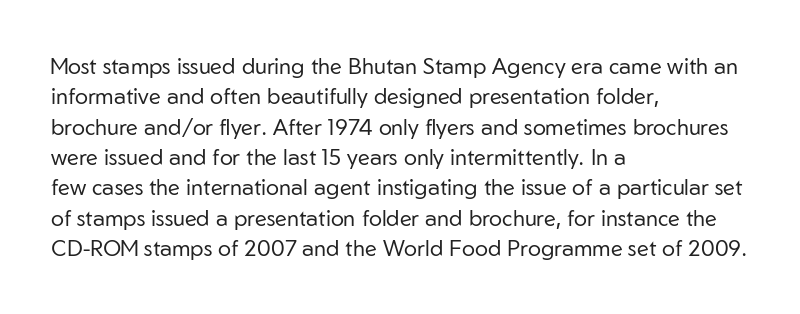
A quiet, ordinary-to-light weight characterises the typeface. The text block is weighted toward the left margin, trailing off unevenly rightward. This rendering leaves character spacing at its baseline value. Characters remain perfectly vertical along every line. The strip under each line holds only bare page.
